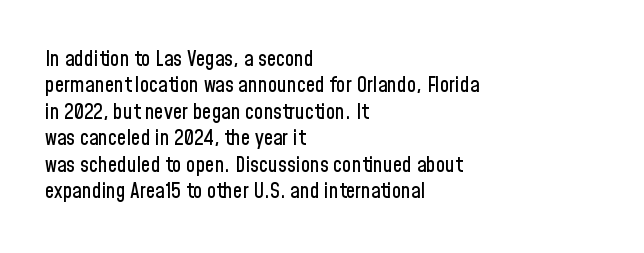
Q: Is the text italic (slanted)? A: No, it is upright.
Q: Is the text underlined? A: No.
Q: How is the paragraph aligned? A: Left-aligned.
Q: Is the spacing between letters normal or unusually wide? A: Normal.
Q: Is the spacing between lines tight, normal or loose? A: Normal.
